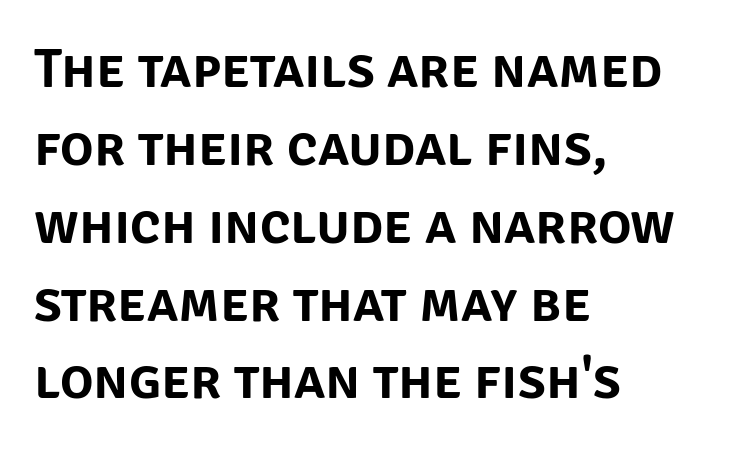
Q: Is the text italic (slanted)? A: No, it is upright.
Q: Is the typeface a serif or a sans-serif typeface? A: Sans-serif.
Q: Is the text underlined? A: No.
Q: How is the paragraph aligned? A: Left-aligned.
Q: Is the spacing between letters normal or unusually wide? A: Normal.
Q: Is the spacing between lines tight, normal or loose? A: Normal.
Q: Width (condensed, normal, or wide)? A: Normal.
Q: Stroke contrast? A: Low.
Q: x-height? A: Large.
Q: Monospaced? A: No.
